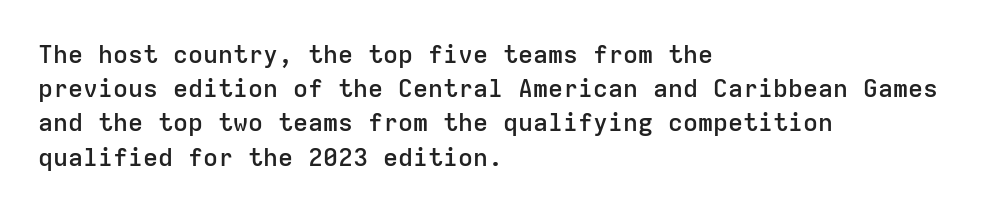
The image shows 25 px text type, upright; set left-aligned, normal line spacing (1.37x), normal letter spacing, not underlined.
